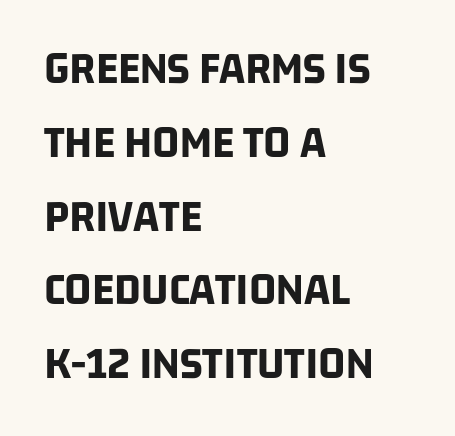
{"serif": "no", "bold": "yes", "weight": "bold", "width": "condensed", "stroke_contrast": "low", "x_height": "large", "monospaced": "no", "underline": "no", "align": "left", "line_spacing": "normal", "line_spacing_ratio": 1.57, "letter_spacing": "normal", "letter_spacing_em": 0.0, "glyph_px": 47}
